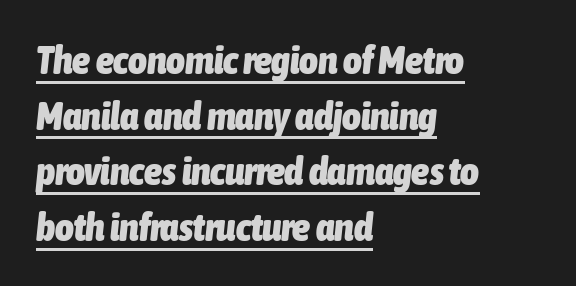
Q: Is the text bold? A: Yes.
Q: Is the text italic (slanted)? A: Yes, it leans right by about 6 degrees.
Q: Is the text underlined? A: Yes.
Q: How is the paragraph aligned? A: Left-aligned.
Q: Is the spacing between letters normal or unusually wide? A: Normal.
Q: Is the spacing between lines tight, normal or loose? A: Normal.
Q: Width (condensed, normal, or wide)? A: Condensed.
Q: Stroke contrast? A: Low.
Q: x-height? A: Medium.
Q: Monospaced? A: No.
